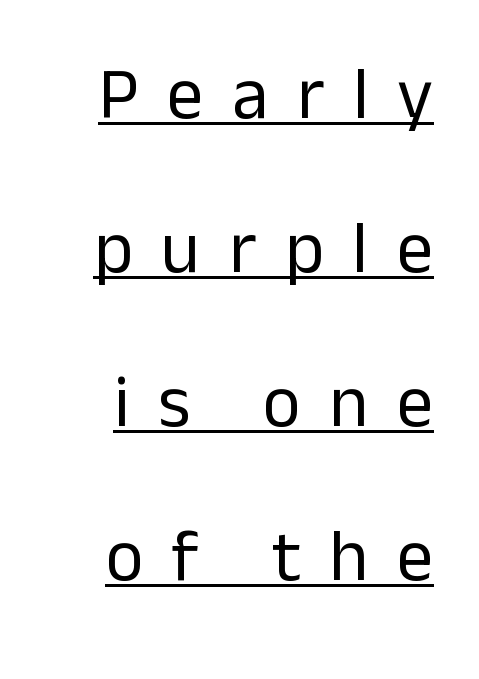
The image shows 73 px regular-weight sans-serif type, upright; set right-aligned, loose line spacing (2.11x), unusually wide letter spacing (+0.39 em), underlined; low stroke contrast and a medium x-height.
